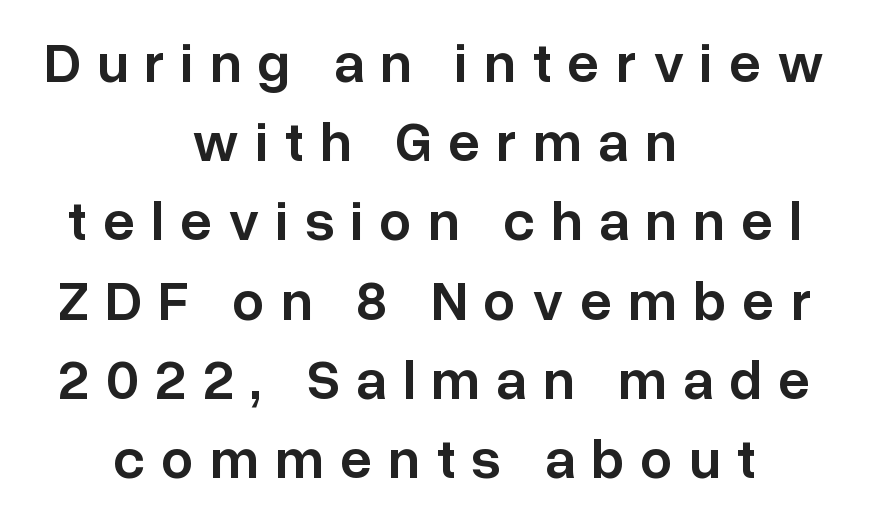
Q: Is the text bold? A: Semi-bold.
Q: Is the text italic (slanted)? A: No, it is upright.
Q: Is the typeface a serif or a sans-serif typeface? A: Sans-serif.
Q: Is the text underlined? A: No.
Q: How is the paragraph aligned? A: Centered.
Q: Is the spacing between letters normal or unusually wide? A: Unusually wide.
Q: Is the spacing between lines tight, normal or loose? A: Normal.
Q: Width (condensed, normal, or wide)? A: Normal.
Q: Stroke contrast? A: Low.
Q: x-height? A: Medium.
Q: Monospaced? A: No.
